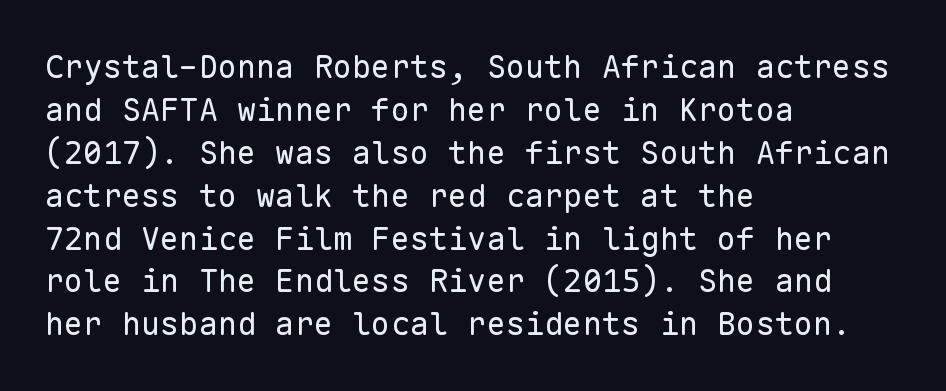
This rendering uses left alignment, leaving the right contour irregular. No extra tracking has been applied to these lines. Stroke terminals: plain, sans-serif. This sample has the even, mechanical cadence of fixed-width lettering.
